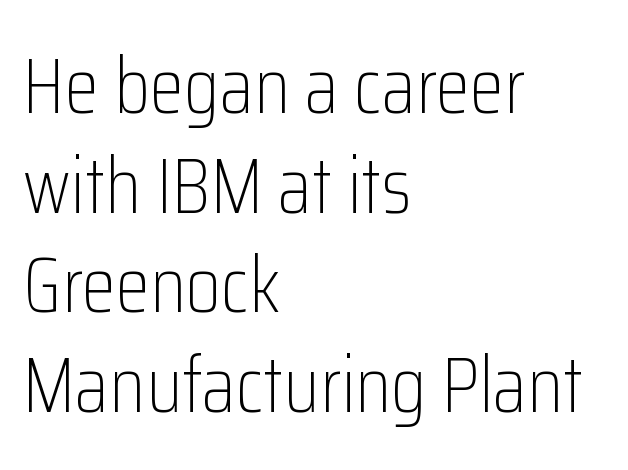
Q: Is the text bold? A: No.
Q: Is the text italic (slanted)? A: No, it is upright.
Q: Is the typeface a serif or a sans-serif typeface? A: Sans-serif.
Q: Is the text underlined? A: No.
Q: How is the paragraph aligned? A: Left-aligned.
Q: Is the spacing between letters normal or unusually wide? A: Normal.
Q: Is the spacing between lines tight, normal or loose? A: Normal.
Q: Width (condensed, normal, or wide)? A: Condensed.
Q: Stroke contrast? A: Low.
Q: x-height? A: Medium.
Q: Monospaced? A: No.
